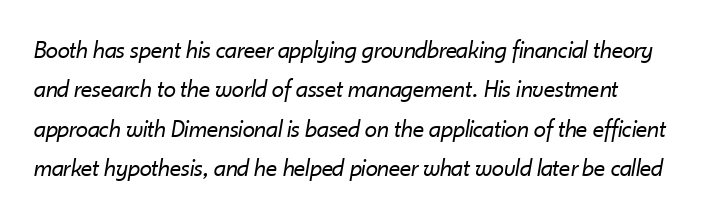
The type is set solid horizontally, with unmodified tracking. Reading down the column, the eye jumps a familiar distance to each next line. Heaviness? Minimal to ordinary, like unemphasized prose. Clear beneath every line of the passage. If you drew a line through each stem, it would be angled.
